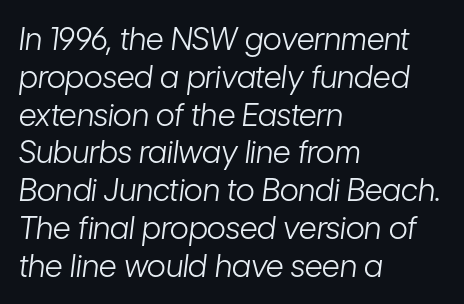
The image shows 31 px light, condensed type, italic (leaning right); set left-aligned, line spacing 1.22x, normal letter spacing, not underlined; low stroke contrast and a medium x-height.
